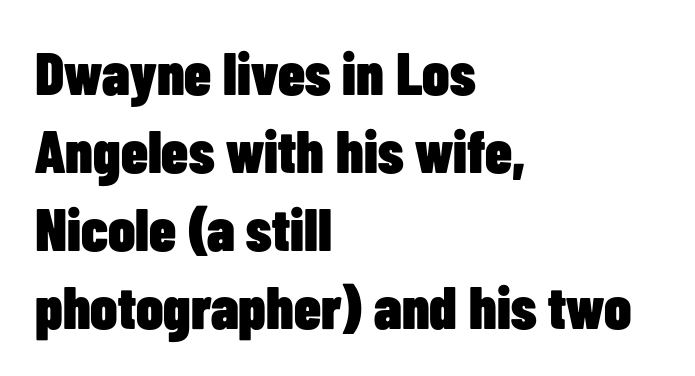
{"serif": "no", "italic": "no", "bold": "yes", "weight": "heavy", "width": "condensed", "stroke_contrast": "low", "x_height": "medium", "monospaced": "no", "underline": "no", "align": "left", "line_spacing": "normal", "line_spacing_ratio": 1.3, "letter_spacing": "normal", "letter_spacing_em": 0.0, "glyph_px": 60}
